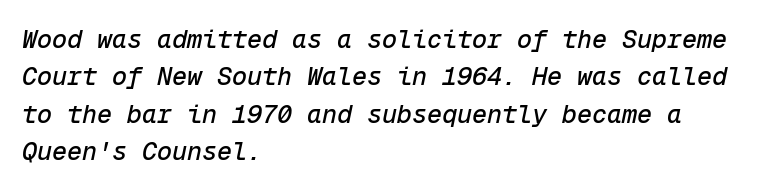
Q: Is the text italic (slanted)? A: Yes, it leans right by about 12 degrees.
Q: Is the text underlined? A: No.
Q: How is the paragraph aligned? A: Left-aligned.
Q: Is the spacing between letters normal or unusually wide? A: Normal.
Q: Is the spacing between lines tight, normal or loose? A: Normal.
